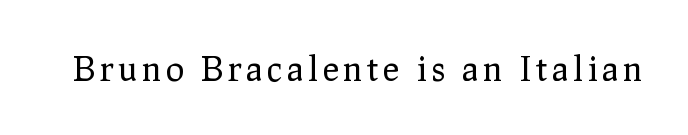
Q: Is the text bold? A: No.
Q: Is the text italic (slanted)? A: No, it is upright.
Q: Is the typeface a serif or a sans-serif typeface? A: Serif.
Q: Is the text underlined? A: No.
Q: Width (condensed, normal, or wide)? A: Normal.
Q: Stroke contrast? A: Low.
Q: x-height? A: Medium.
Q: Monospaced? A: No.
